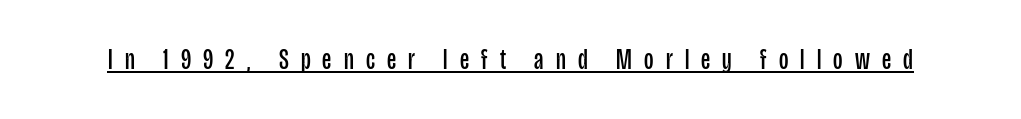
{"serif": "no", "italic": "no", "bold": "no", "weight": "regular", "width": "condensed", "stroke_contrast": "low", "x_height": "large", "monospaced": "no", "underline": "yes", "letter_spacing": "wide", "letter_spacing_em": 0.42, "glyph_px": 29}
